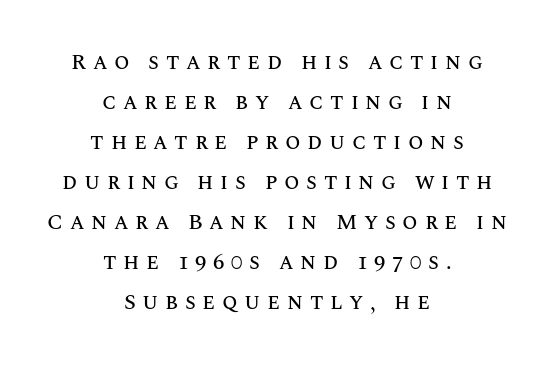
Q: Is the text italic (slanted)? A: No, it is upright.
Q: Is the text underlined? A: No.
Q: How is the paragraph aligned? A: Centered.
Q: Is the spacing between letters normal or unusually wide? A: Unusually wide.
